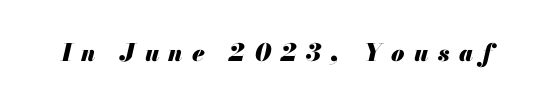
Q: Is the text bold? A: Yes.
Q: Is the text italic (slanted)? A: Yes, it leans right by about 13 degrees.
Q: Is the text underlined? A: No.
Q: Is the spacing between letters normal or unusually wide? A: Unusually wide.
